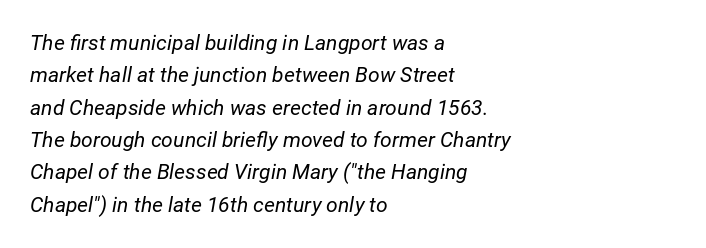
The strokes are not fattened; the text isn't bold. Only glyphs here, with clear space below each row. The passage shown leans; its letterforms are oblique. The lines in this sample share a left origin and differ only in where they stop. A typesetter would call this zero additional tracking.
